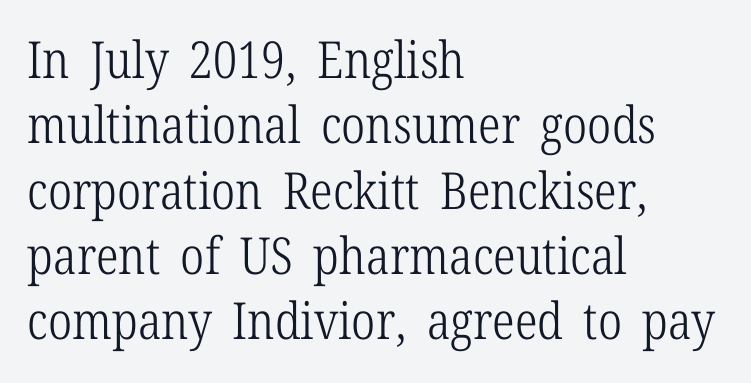
The image shows 51 px light, condensed serif type, upright; set left-aligned, normal line spacing (1.28x), normal letter spacing, not underlined; low stroke contrast and a medium x-height.
